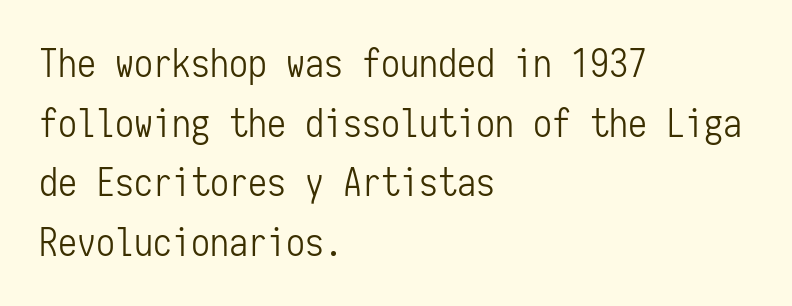
{"serif": "no", "italic": "no", "bold": "no", "weight": "light", "width": "condensed", "stroke_contrast": "low", "x_height": "medium", "monospaced": "yes", "underline": "no", "align": "left", "line_spacing": "normal", "line_spacing_ratio": 1.57, "letter_spacing": "normal", "letter_spacing_em": 0.0, "glyph_px": 38}
